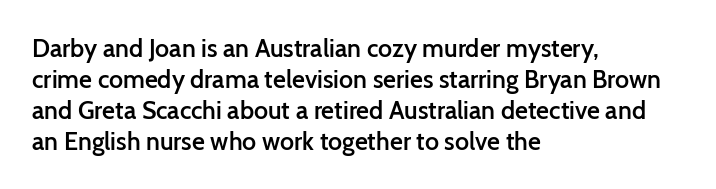
Q: Is the text bold? A: Semi-bold.
Q: Is the text italic (slanted)? A: No, it is upright.
Q: Is the text underlined? A: No.
Q: How is the paragraph aligned? A: Left-aligned.
Q: Is the spacing between letters normal or unusually wide? A: Normal.
